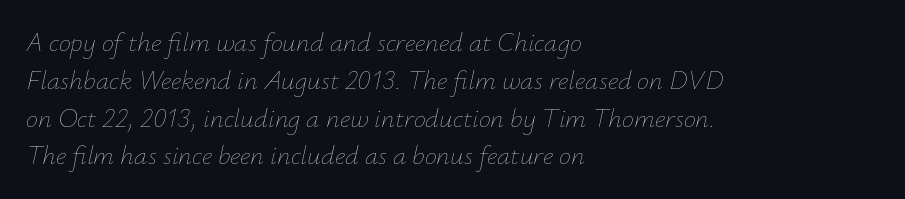
The image shows 27 px text type, italic (leaning right); set left-aligned, normal line spacing (1.4x), normal letter spacing, not underlined.
